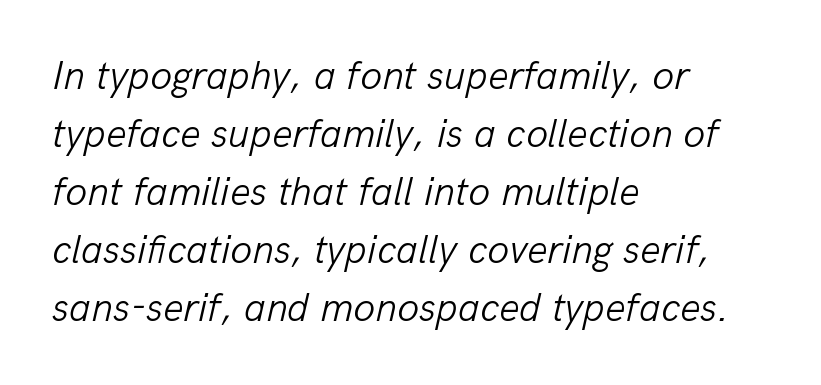
Q: Is the text bold? A: No.
Q: Is the text italic (slanted)? A: Yes, it leans right by about 13 degrees.
Q: Is the text underlined? A: No.
Q: How is the paragraph aligned? A: Left-aligned.
Q: Is the spacing between letters normal or unusually wide? A: Normal.
Q: Is the spacing between lines tight, normal or loose? A: Normal.
Q: Width (condensed, normal, or wide)? A: Normal.
Q: Stroke contrast? A: Low.
Q: x-height? A: Medium.
Q: Monospaced? A: No.
